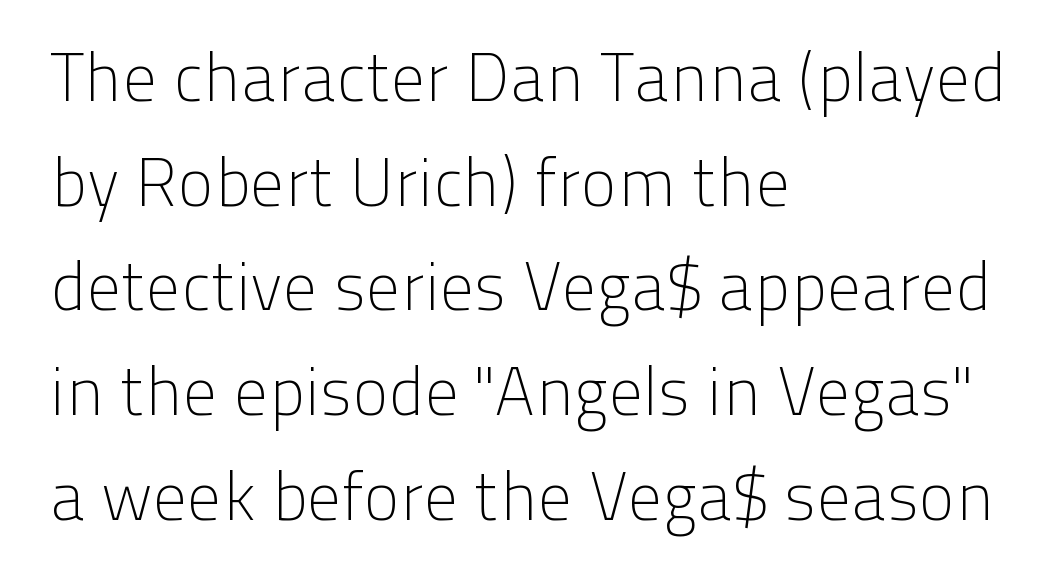
The letterforms sit at book weight or below. The lettering stays uniformly vertical, giving the passage a roman look. Which margin do the lines hug? The left one — the right edge is uneven. Note the varied advance widths — an 'i' is clearly narrower than an 'm'. Serif or sans? Sans — the stroke terminals are bare.
